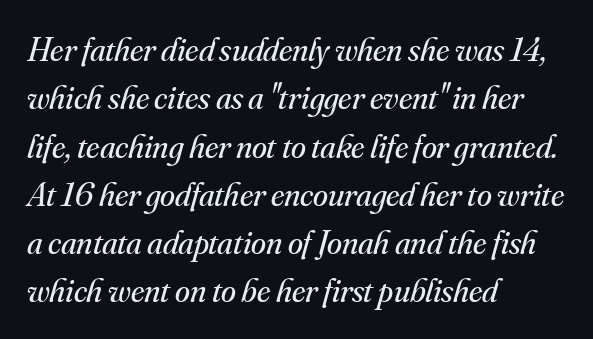
The image shows 34 px regular-weight serif type, italic (leaning right); set left-aligned, normal line spacing (1.42x), normal letter spacing, not underlined; medium stroke contrast and a small x-height.
